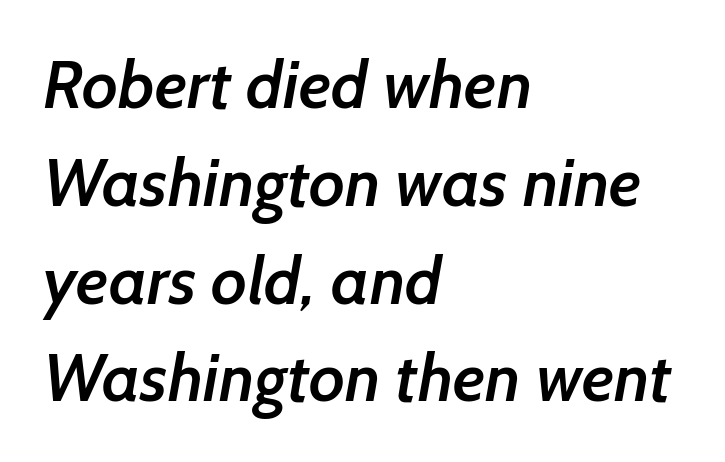
{"serif": "no", "bold": "semi", "weight": "semibold", "width": "normal", "stroke_contrast": "low", "x_height": "medium", "monospaced": "no", "underline": "no", "align": "left", "line_spacing": "normal", "line_spacing_ratio": 1.46, "letter_spacing": "normal", "letter_spacing_em": 0.0, "glyph_px": 67}
